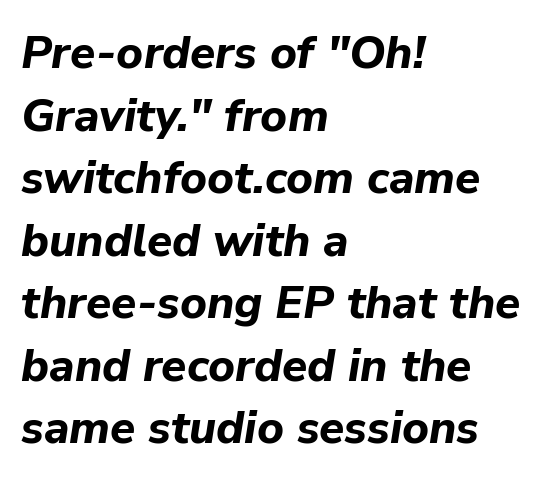
The image shows 46 px bold type, italic (leaning right); set left-aligned, normal line spacing (1.36x), normal letter spacing, not underlined; low stroke contrast and a medium x-height.
